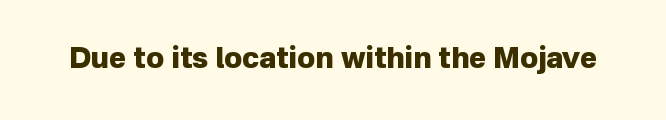
Q: Is the text bold? A: Yes.
Q: Is the text italic (slanted)? A: No, it is upright.
Q: Is the typeface a serif or a sans-serif typeface? A: Sans-serif.
Q: Is the text underlined? A: No.
Q: Is the spacing between letters normal or unusually wide? A: Normal.
Q: Width (condensed, normal, or wide)? A: Normal.
Q: Stroke contrast? A: Low.
Q: x-height? A: Medium.
Q: Monospaced? A: No.
